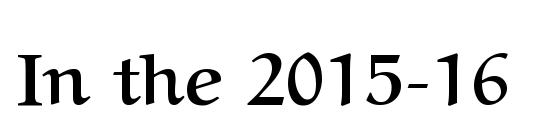
Q: Is the text bold? A: Yes.
Q: Is the text italic (slanted)? A: No, it is upright.
Q: Is the typeface a serif or a sans-serif typeface? A: Serif.
Q: Is the text underlined? A: No.
Q: Is the spacing between letters normal or unusually wide? A: Normal.
Q: Width (condensed, normal, or wide)? A: Normal.
Q: Stroke contrast? A: Medium.
Q: x-height? A: Medium.
Q: Monospaced? A: No.
